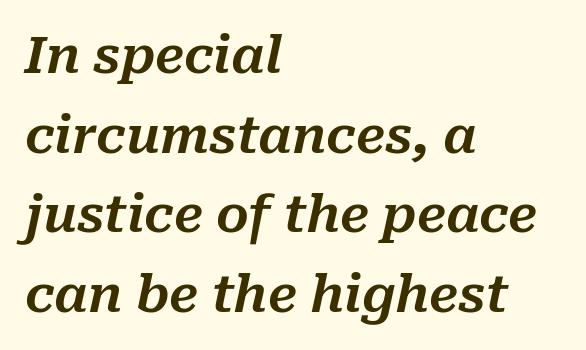
Q: Is the text italic (slanted)? A: Yes, it leans right by about 10 degrees.
Q: Is the text underlined? A: No.
Q: How is the paragraph aligned? A: Left-aligned.
Q: Is the spacing between letters normal or unusually wide? A: Normal.
Q: Is the spacing between lines tight, normal or loose? A: Normal.
Q: Width (condensed, normal, or wide)? A: Normal.
Q: Stroke contrast? A: Medium.
Q: x-height? A: Medium.
Q: Monospaced? A: No.
